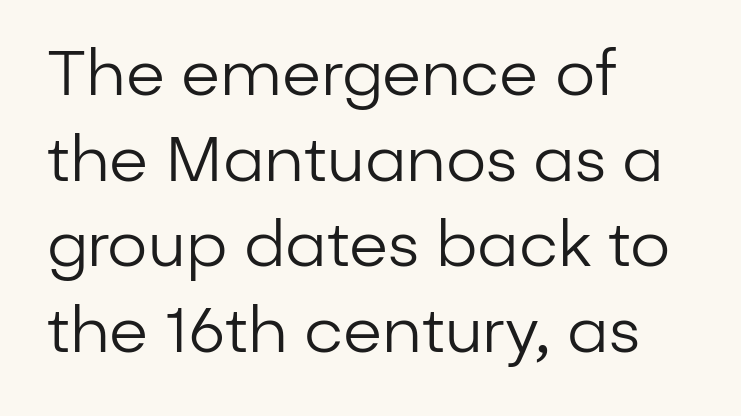
This is roman type, the default non-slanted kind. Notice how descenders clear the ascenders below comfortably — that's standard leading. Each word holds together tightly as a unit, with standard inter-letter gaps. Note: no serifs on the glyphs. Is the stroke heavy? The answer is a plain regular-or-lighter.
